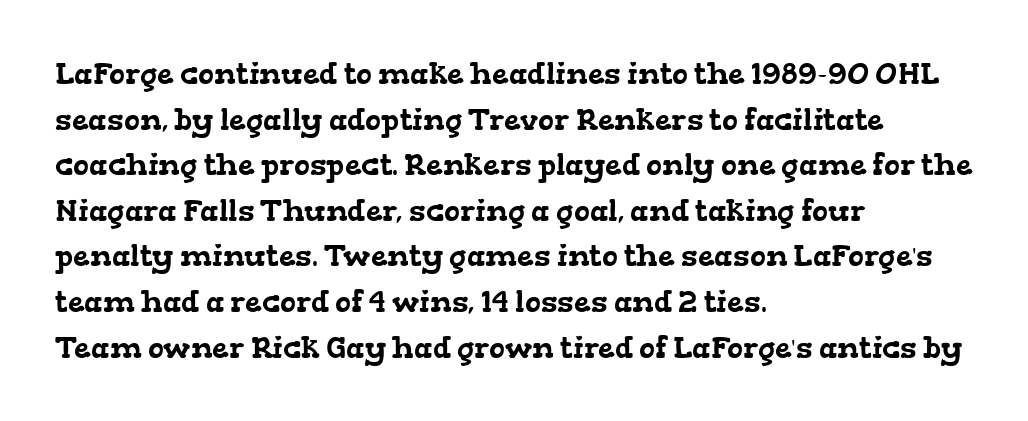
Lines of text with bare space underneath. A serif font was chosen for this passage. Typeset ragged right — the left edge is the straight one. The line texture is even and compact thanks to regular tracking.
